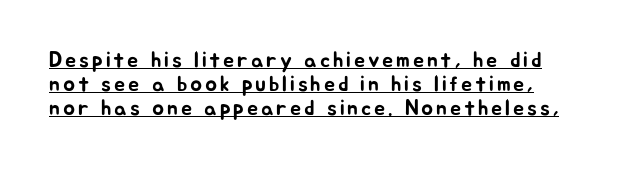
{"italic": "no", "underline": "yes", "line_spacing": "tight", "line_spacing_ratio": 1.09, "glyph_px": 22}
